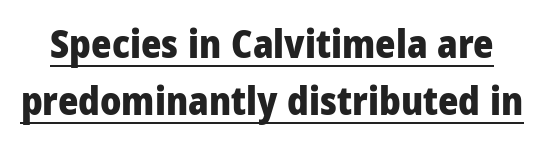
{"serif": "no", "italic": "no", "bold": "yes", "weight": "heavy", "width": "condensed", "stroke_contrast": "low", "x_height": "large", "monospaced": "no", "underline": "yes", "line_spacing": "normal", "line_spacing_ratio": 1.46, "letter_spacing": "normal", "letter_spacing_em": 0.0, "glyph_px": 39}
